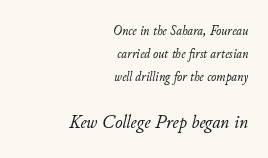
Q: Is the text bold? A: No.
Q: Is the text italic (slanted)? A: Yes, it leans right by about 11 degrees.
Q: Is the text underlined? A: No.
Q: How is the paragraph aligned? A: Right-aligned.
Q: Is the spacing between letters normal or unusually wide? A: Normal.
Q: Is the spacing between lines tight, normal or loose? A: Normal.
Q: Which block of text is set in a larger size, the first (top) or the second (bottom)? A: The second (bottom) one.
